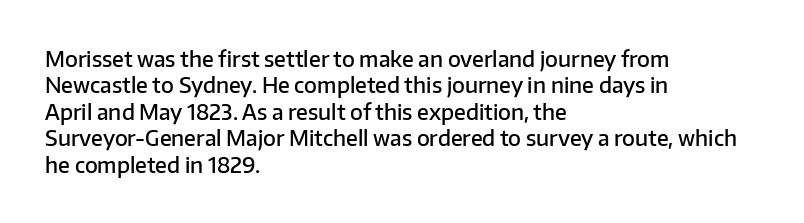
{"italic": "no", "bold": "semi", "underline": "no", "align": "left", "line_spacing": "normal", "line_spacing_ratio": 1.26, "letter_spacing": "normal", "letter_spacing_em": 0.0, "glyph_px": 21}
